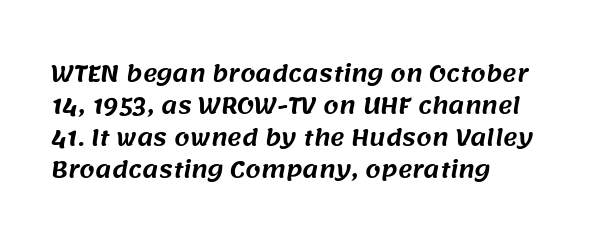
The image shows 22 px text type; set left-aligned, normal line spacing (1.45x), normal letter spacing, not underlined.
